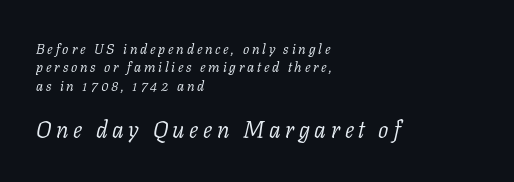
Weight: regular or lighter. The strip under each line holds only bare page. Interline gaps are of average width in this sample. The rendering enlarges the type as you move from the upper chunk to the lower.
